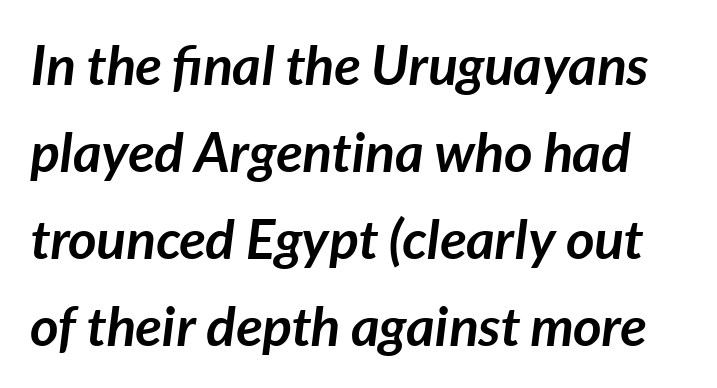
Inter-character spacing is left at the font's built-in metrics. Is the type bold? Yes — the strokes are clearly thick and heavy. The rendering uses natural spacing where letterforms have individual widths. You can tell it's italic because the verticals aren't actually vertical.
